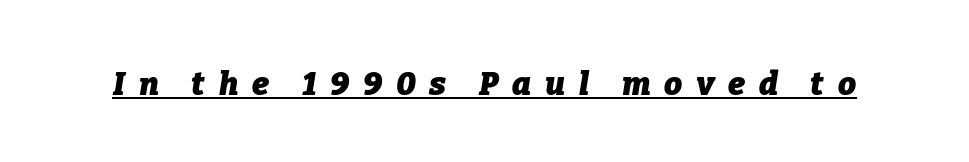
{"italic": "yes", "lean": "right", "slant_degrees": 9, "bold": "yes", "weight": "heavy", "width": "normal", "stroke_contrast": "low", "x_height": "medium", "monospaced": "no", "underline": "yes", "letter_spacing": "wide", "letter_spacing_em": 0.43, "glyph_px": 32}
